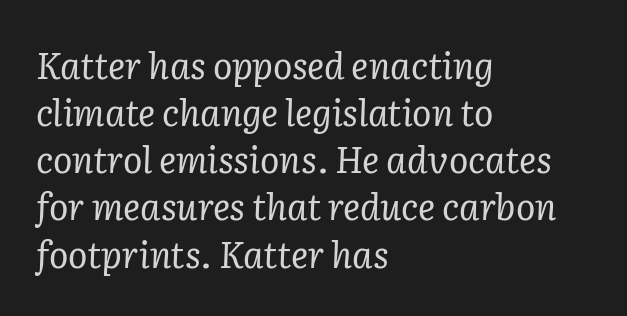
{"serif": "yes", "italic": "yes", "lean": "right", "slant_degrees": 2, "bold": "no", "weight": "regular", "width": "normal", "stroke_contrast": "low", "x_height": "medium", "monospaced": "no", "underline": "no", "align": "left", "line_spacing": "normal", "line_spacing_ratio": 1.31, "letter_spacing": "normal", "letter_spacing_em": 0.0, "glyph_px": 36}
